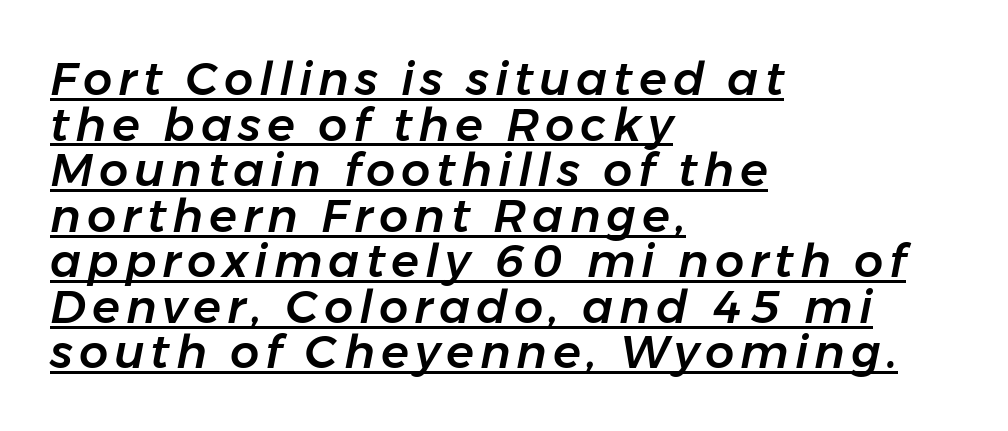
The image shows 46 px text type, italic (leaning right); set left-aligned, tight line spacing (0.99x), underlined; low stroke contrast and a medium x-height.
